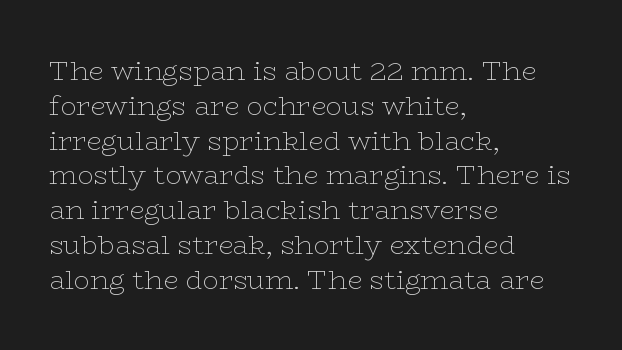
Q: Is the text bold? A: No.
Q: Is the text italic (slanted)? A: No, it is upright.
Q: Is the text underlined? A: No.
Q: How is the paragraph aligned? A: Left-aligned.
Q: Is the spacing between letters normal or unusually wide? A: Normal.
Q: Is the spacing between lines tight, normal or loose? A: Normal.
